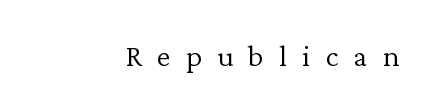
Serif or sans? Serif — the stroke terminals have little feet. Anything drawn beneath the words? Only blank space. No letter is thick-stroked: the sample isn't bold. Inter-character spacing is expanded well beyond the font's built-in metrics.
